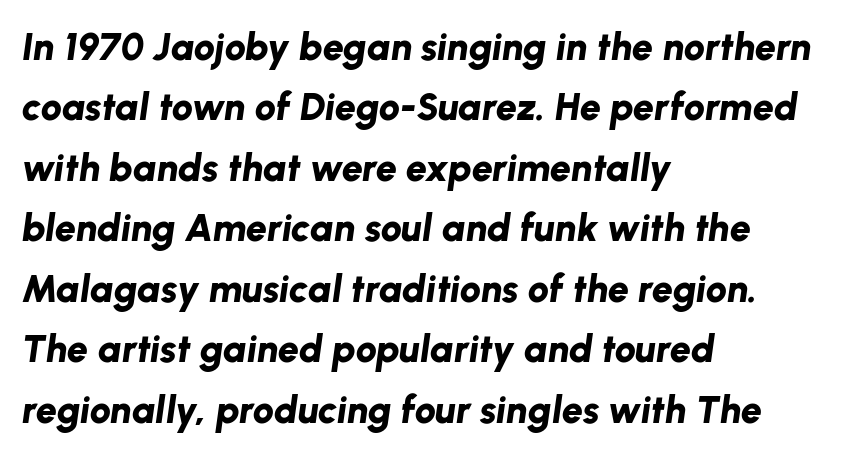
The image shows 38 px bold type, italic (leaning right); set left-aligned, normal line spacing (1.59x), normal letter spacing, not underlined; low stroke contrast and a medium x-height.
